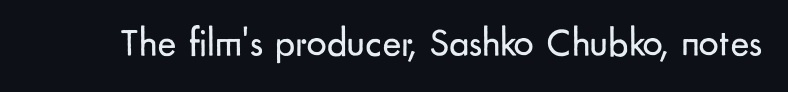
Q: Is the text bold? A: No.
Q: Is the text italic (slanted)? A: No, it is upright.
Q: Is the typeface a serif or a sans-serif typeface? A: Sans-serif.
Q: Is the text underlined? A: No.
Q: Is the spacing between letters normal or unusually wide? A: Normal.
Q: Width (condensed, normal, or wide)? A: Normal.
Q: Stroke contrast? A: Low.
Q: x-height? A: Small.
Q: Monospaced? A: No.
